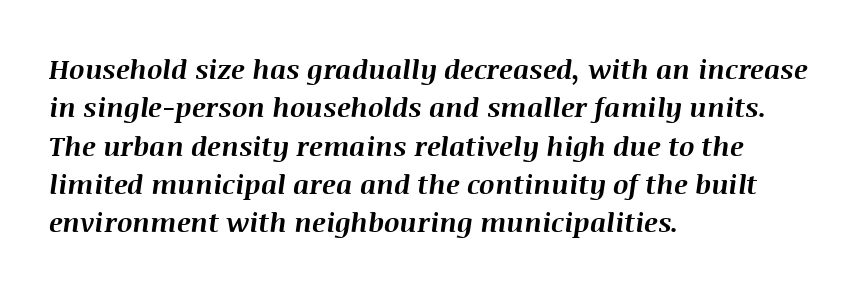
Q: Is the text bold? A: Yes.
Q: Is the text italic (slanted)? A: Yes, it leans right by about 8 degrees.
Q: Is the text underlined? A: No.
Q: How is the paragraph aligned? A: Left-aligned.
Q: Is the spacing between letters normal or unusually wide? A: Normal.
Q: Is the spacing between lines tight, normal or loose? A: Normal.
